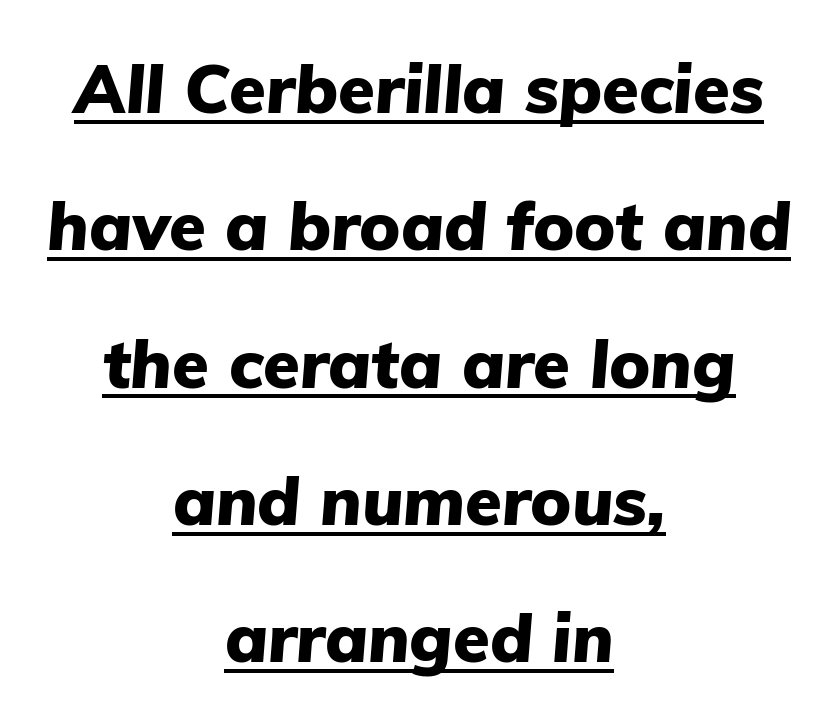
The image shows 67 px heavy type, italic (leaning right); set centered, loose line spacing (2.05x), normal letter spacing, underlined; low stroke contrast and a medium x-height.
